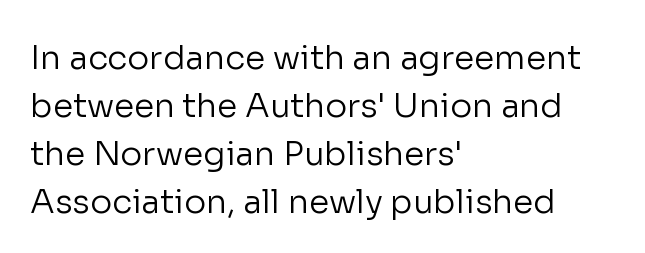
Q: Is the text bold? A: No.
Q: Is the text italic (slanted)? A: No, it is upright.
Q: Is the typeface a serif or a sans-serif typeface? A: Sans-serif.
Q: Is the text underlined? A: No.
Q: How is the paragraph aligned? A: Left-aligned.
Q: Is the spacing between letters normal or unusually wide? A: Normal.
Q: Is the spacing between lines tight, normal or loose? A: Normal.
Q: Width (condensed, normal, or wide)? A: Normal.
Q: Stroke contrast? A: Low.
Q: x-height? A: Medium.
Q: Monospaced? A: No.
